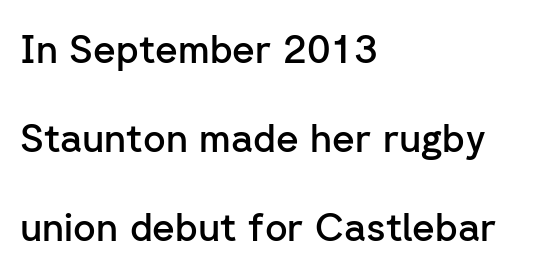
A typesetter would call this leading open, well beyond the default. Honestly, there is no underline to notice here at all. Typographic density is moderately raised because the face is semibold. Teacher's note: observe the even left margin — that is flush-left alignment.
